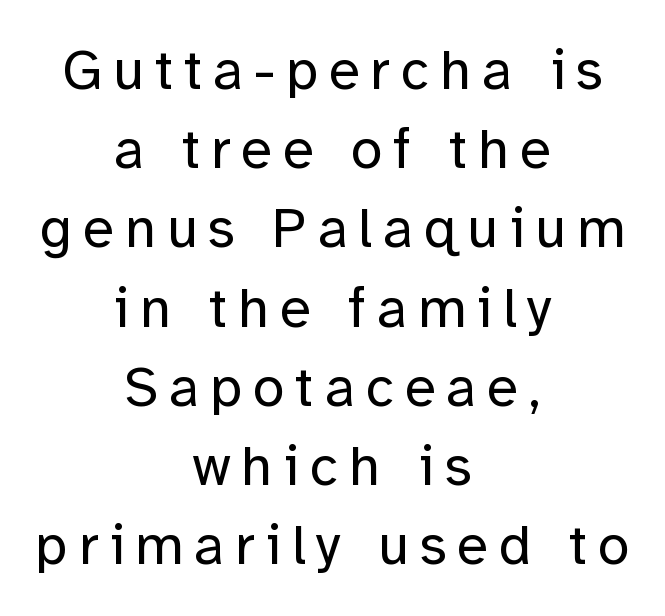
The image shows 57 px regular-weight sans-serif type, upright; set centered, normal line spacing (1.39x), not underlined; low stroke contrast and a medium x-height.
